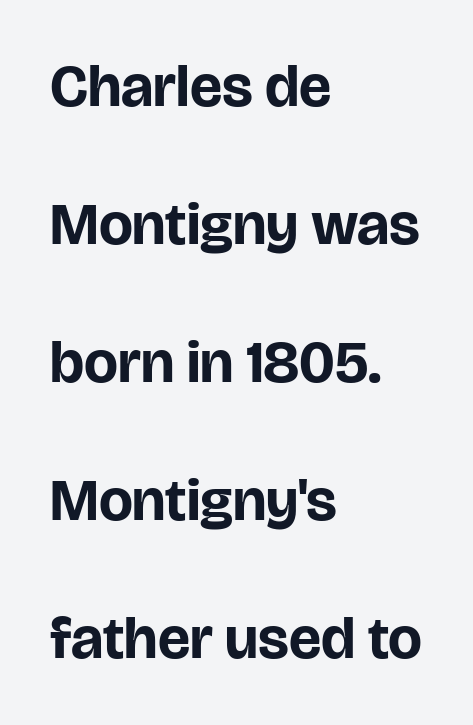
The letters sit at their default tracking, neither squeezed nor spread. Upright lettering throughout. Check the space under the baseline: it is left empty. The typeface chosen for these lines omits serifs.
